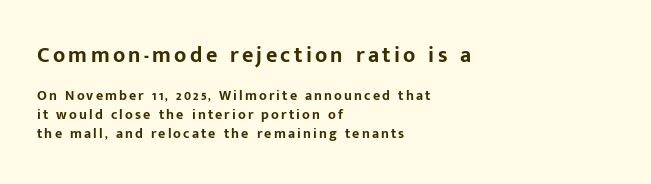
{"italic": "no", "bold": "yes", "underline": "no", "align": "left", "line_spacing": "normal", "line_spacing_ratio": 1.35, "larger_block": "first", "size_ratio": 1.57, "glyph_px": 22}
